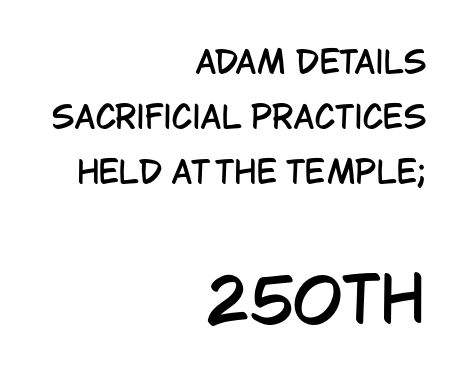
{"serif": "no", "italic": "no", "width": "condensed", "stroke_contrast": "low", "x_height": "large", "monospaced": "no", "underline": "no", "align": "right", "line_spacing_ratio": 1.78, "letter_spacing": "normal", "letter_spacing_em": 0.0, "larger_block": "second", "size_ratio": 2.0, "glyph_px": 62}
